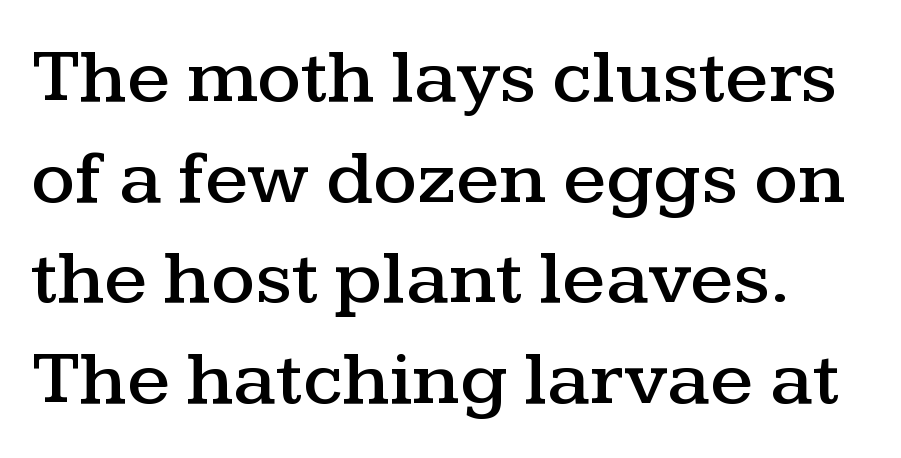
{"serif": "yes", "italic": "no", "width": "wide", "stroke_contrast": "medium", "x_height": "medium", "monospaced": "no", "underline": "no", "line_spacing": "normal", "line_spacing_ratio": 1.29, "letter_spacing": "normal", "letter_spacing_em": 0.0, "glyph_px": 78}
